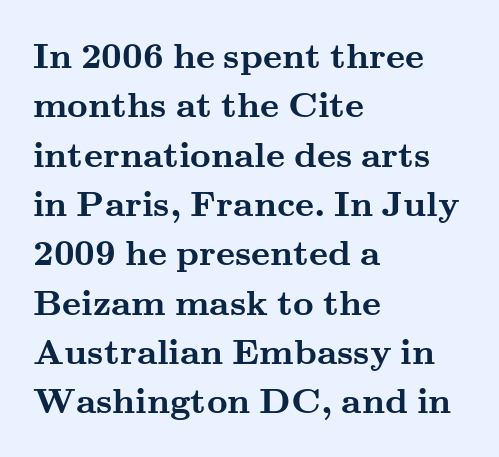
Strong, thick strokes mark this as bold type. These lines were composed using upright roman letters. The zone under the glyphs is completely vacant. Tracking here is standard; glyphs follow each other at the usual distance.
